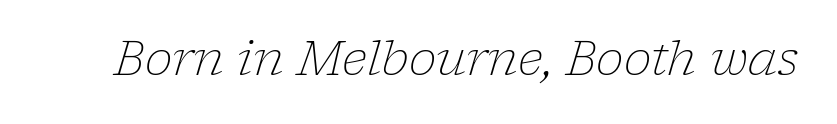
Q: Is the text bold? A: No.
Q: Is the text italic (slanted)? A: Yes, it leans right by about 17 degrees.
Q: Is the typeface a serif or a sans-serif typeface? A: Serif.
Q: Is the text underlined? A: No.
Q: Is the spacing between letters normal or unusually wide? A: Normal.
Q: Width (condensed, normal, or wide)? A: Normal.
Q: Stroke contrast? A: Low.
Q: x-height? A: Medium.
Q: Monospaced? A: No.
